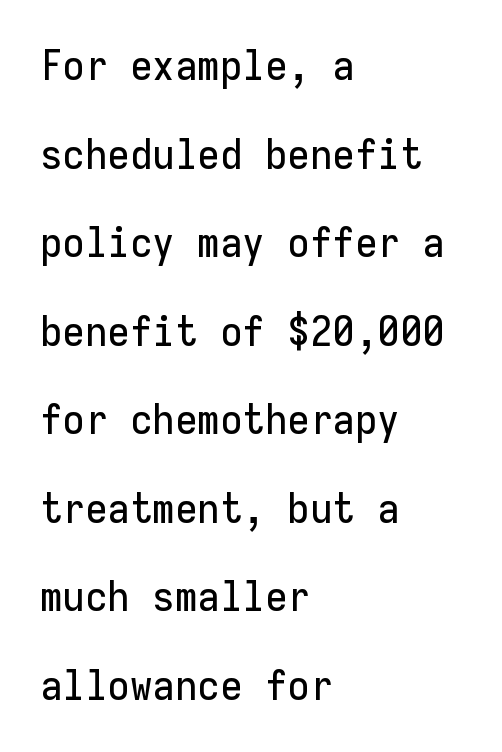
What kind of face is this? One without serifs — a sans. Think of a typewriter: that constant character pitch is what you see here. Characters follow at the spacing the type designer built in. The letters stand upright; this is a roman face. Words float on clear page, feet unadorned.
